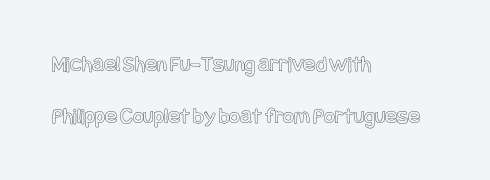
Q: Is the text italic (slanted)? A: No, it is upright.
Q: Is the text underlined? A: No.
Q: How is the paragraph aligned? A: Left-aligned.
Q: Is the spacing between letters normal or unusually wide? A: Normal.
Q: Is the spacing between lines tight, normal or loose? A: Loose.
